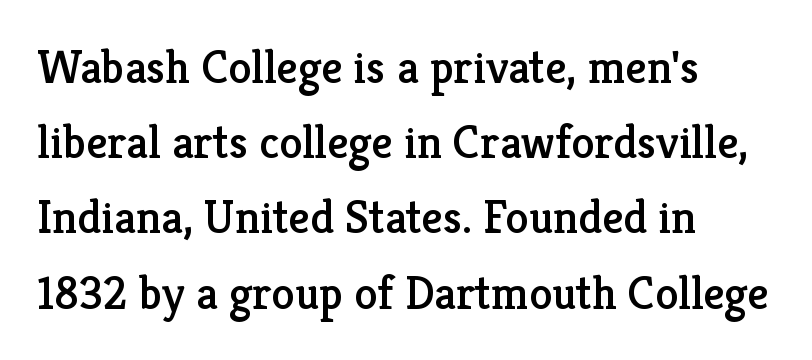
The space between consecutive lines is moderate. These lines are rendered in a variable-pitch font. The lettering holds an erect, upright posture throughout. Between one letter and the next there's only the usual sliver of space. Serifs: yes, visible at the terminals of the letterforms. If you drew a ruler down the left edge, every line would touch it.
